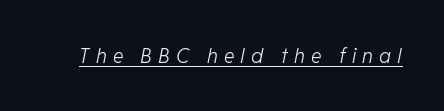
The text carries the slant typical of an italic or oblique font. How are the letters spaced? Widely, with obvious added tracking. This sample carries an underscore along the baseline area. The font is comparable to plain body text, perhaps lighter.
